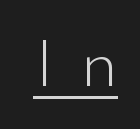
Q: Is the text bold? A: No.
Q: Is the text italic (slanted)? A: No, it is upright.
Q: Is the typeface a serif or a sans-serif typeface? A: Sans-serif.
Q: Is the text underlined? A: Yes.
Q: Is the spacing between letters normal or unusually wide? A: Unusually wide.
Q: Width (condensed, normal, or wide)? A: Normal.
Q: Stroke contrast? A: Low.
Q: x-height? A: Small.
Q: Monospaced? A: No.
